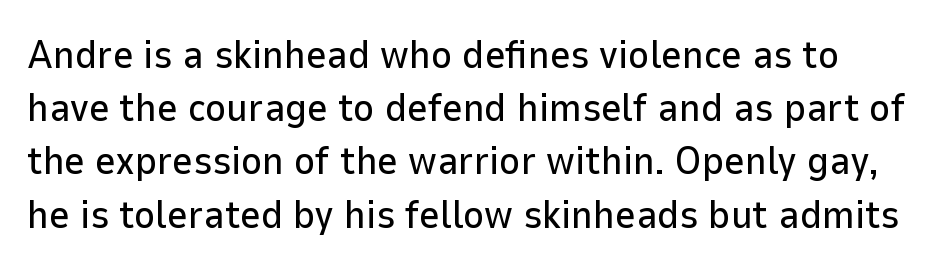
The image shows 40 px sans-serif type, upright; set normal line spacing (1.33x), normal letter spacing, not underlined; low stroke contrast and a medium x-height.
